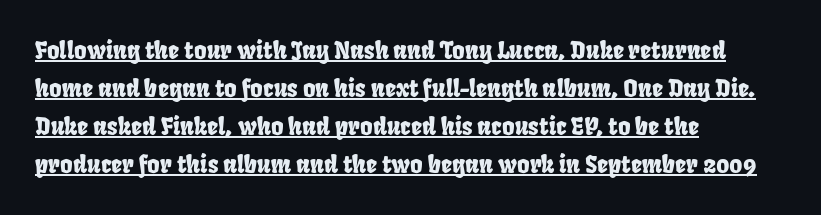
The image shows 24 px text type; set left-aligned, normal line spacing (1.58x), normal letter spacing, underlined.
